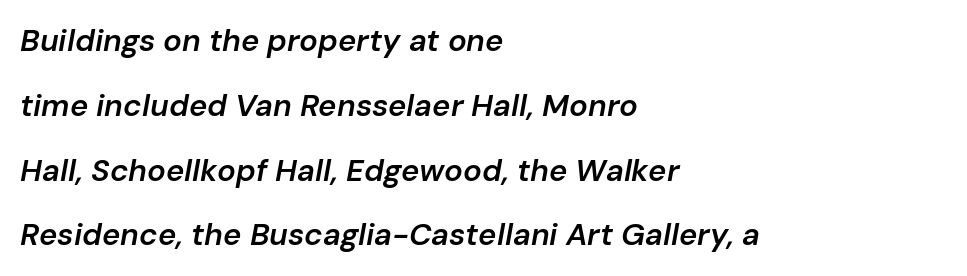
Q: Is the text bold? A: Semi-bold.
Q: Is the text italic (slanted)? A: Yes, it leans right by about 10 degrees.
Q: Is the text underlined? A: No.
Q: How is the paragraph aligned? A: Left-aligned.
Q: Is the spacing between letters normal or unusually wide? A: Normal.
Q: Is the spacing between lines tight, normal or loose? A: Loose.
Q: Width (condensed, normal, or wide)? A: Normal.
Q: Stroke contrast? A: Low.
Q: x-height? A: Medium.
Q: Monospaced? A: No.
